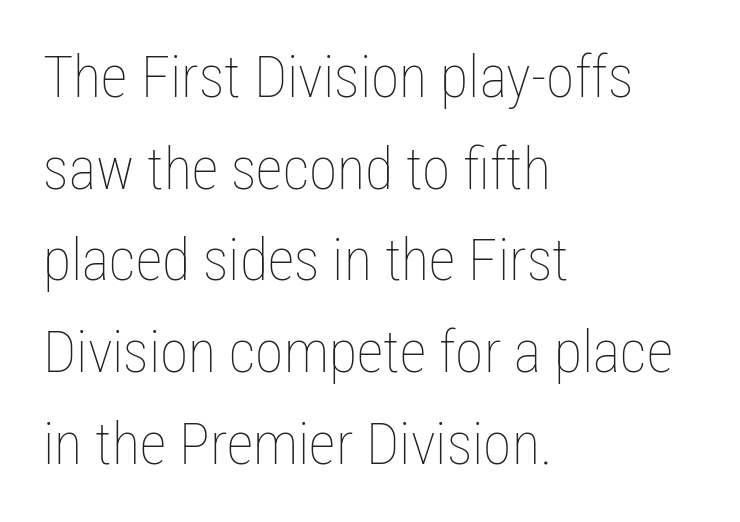
Q: Is the text bold? A: No.
Q: Is the text italic (slanted)? A: No, it is upright.
Q: Is the text underlined? A: No.
Q: How is the paragraph aligned? A: Left-aligned.
Q: Is the spacing between letters normal or unusually wide? A: Normal.
Q: Is the spacing between lines tight, normal or loose? A: Normal.
Q: Width (condensed, normal, or wide)? A: Condensed.
Q: Stroke contrast? A: Low.
Q: x-height? A: Medium.
Q: Monospaced? A: No.
